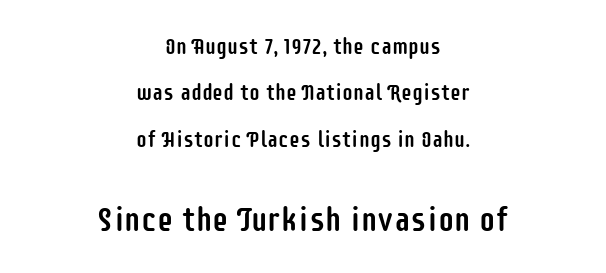
Q: Is the text italic (slanted)? A: No, it is upright.
Q: Is the typeface a serif or a sans-serif typeface? A: Sans-serif.
Q: Is the text underlined? A: No.
Q: How is the paragraph aligned? A: Centered.
Q: Is the spacing between letters normal or unusually wide? A: Normal.
Q: Is the spacing between lines tight, normal or loose? A: Loose.
Q: Which block of text is set in a larger size, the first (top) or the second (bottom)? A: The second (bottom) one.
Q: Width (condensed, normal, or wide)? A: Condensed.
Q: Stroke contrast? A: Low.
Q: x-height? A: Large.
Q: Monospaced? A: No.
